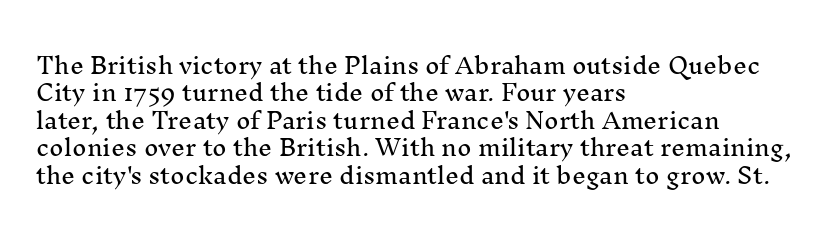
Q: Is the text italic (slanted)? A: No, it is upright.
Q: Is the text underlined? A: No.
Q: How is the paragraph aligned? A: Left-aligned.
Q: Is the spacing between letters normal or unusually wide? A: Normal.
Q: Is the spacing between lines tight, normal or loose? A: Normal.
